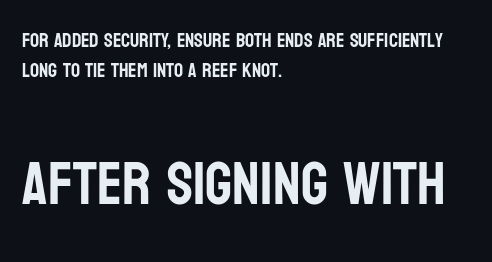
Between one letter and the next there's only the usual sliver of space. Whoever set this made the second block the dominant, larger element. The lettering stays uniformly vertical, giving the passage a roman look. A typesetter would call this proportional, since set widths differ per character.
